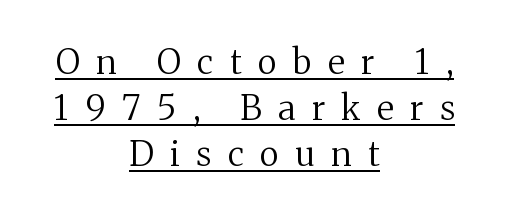
Interline gaps are of average width in this sample. Here the glyphs are tracked loosely, breaking word shapes into spaced letters. Heft: none added — not bold. Small tapered or slab feet sit at the stroke ends, so this counts as serif. Spacing verdict: proportional, widths tailored to each character. Style check: upright.
